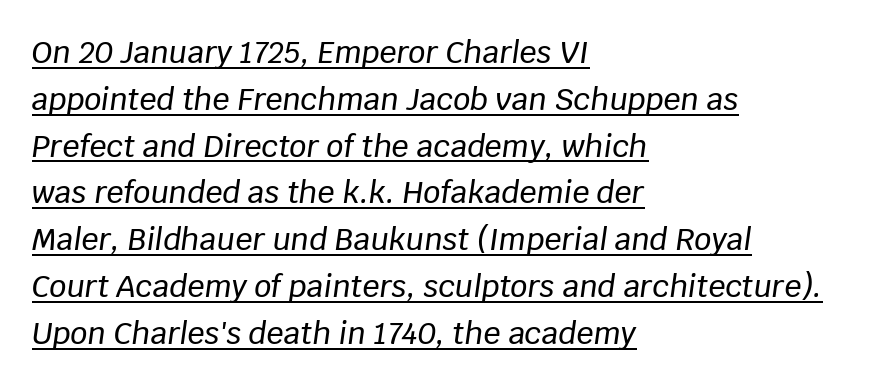
{"italic": "yes", "lean": "right", "slant_degrees": 8, "width": "normal", "stroke_contrast": "low", "x_height": "large", "monospaced": "no", "underline": "yes", "align": "left", "line_spacing": "normal", "line_spacing_ratio": 1.56, "letter_spacing": "normal", "letter_spacing_em": 0.0, "glyph_px": 30}
